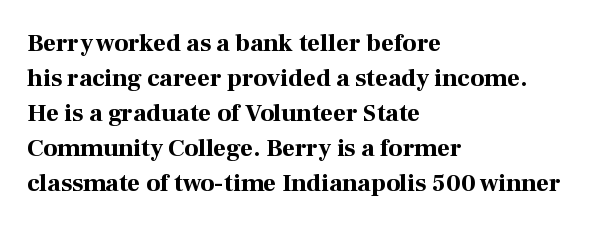
Nope, not italic — everything's standing straight. Regular leading. Teacher's note: observe the even left margin — that is flush-left alignment. The space beneath each line is pristine and unruled. Glyph-to-glyph distance matches everyday printed text.
